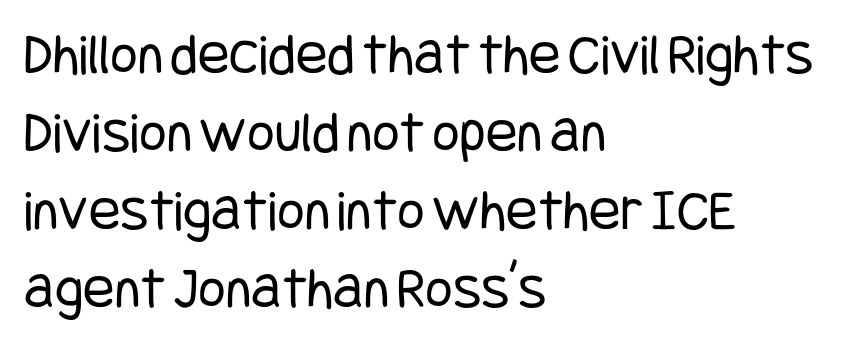
The space beneath each line is pristine and unruled. The characters are drawn with everyday or finer stroke widths. These lines are composed in type without serifs. Every character sits straight up, as roman type does. This rendering leaves character spacing at its baseline value.
